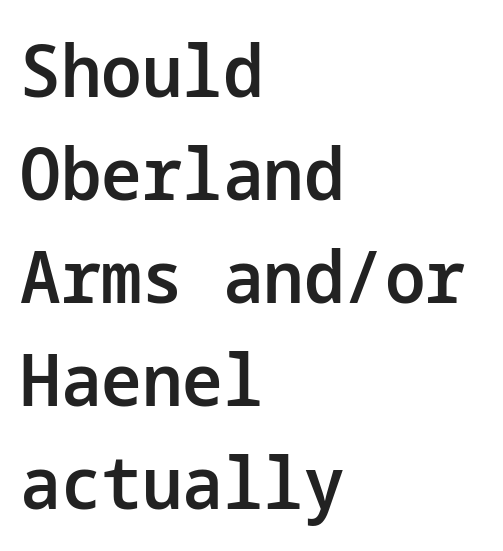
The image shows 72 px semibold sans-serif type, upright; set left-aligned, normal line spacing (1.43x), normal letter spacing, not underlined; low stroke contrast and a medium x-height.
